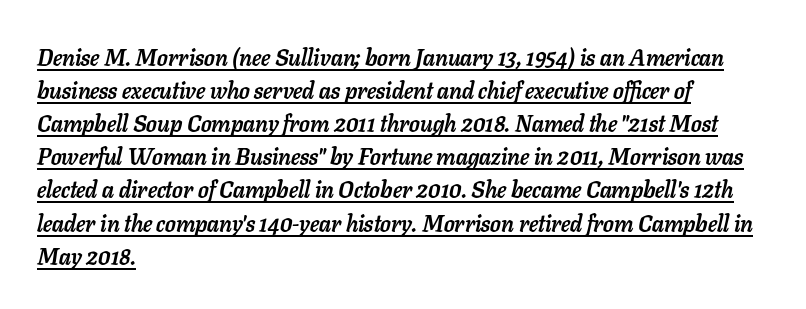
Is there much room between lines? A standard amount, neither cramped nor airy. Plenty of ink on the page — the face is bold. The tracking reads as untouched default to a designer's eye. Tall strokes in this sample are angled rather than plumb. In CSS terms this would be text-align: left. Underlined type.
